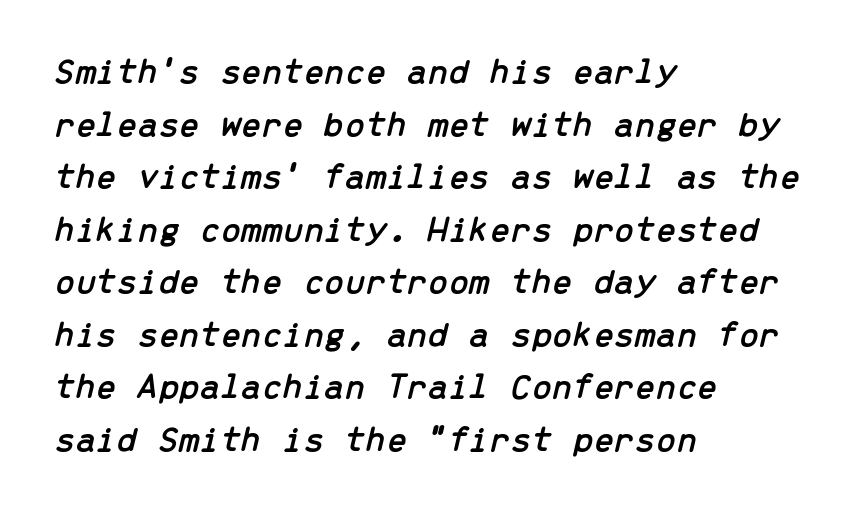
Q: Is the text italic (slanted)? A: Yes, it leans right by about 13 degrees.
Q: Is the text underlined? A: No.
Q: How is the paragraph aligned? A: Left-aligned.
Q: Is the spacing between letters normal or unusually wide? A: Normal.
Q: Is the spacing between lines tight, normal or loose? A: Normal.
Q: Width (condensed, normal, or wide)? A: Normal.
Q: Stroke contrast? A: Low.
Q: x-height? A: Medium.
Q: Monospaced? A: Yes.
